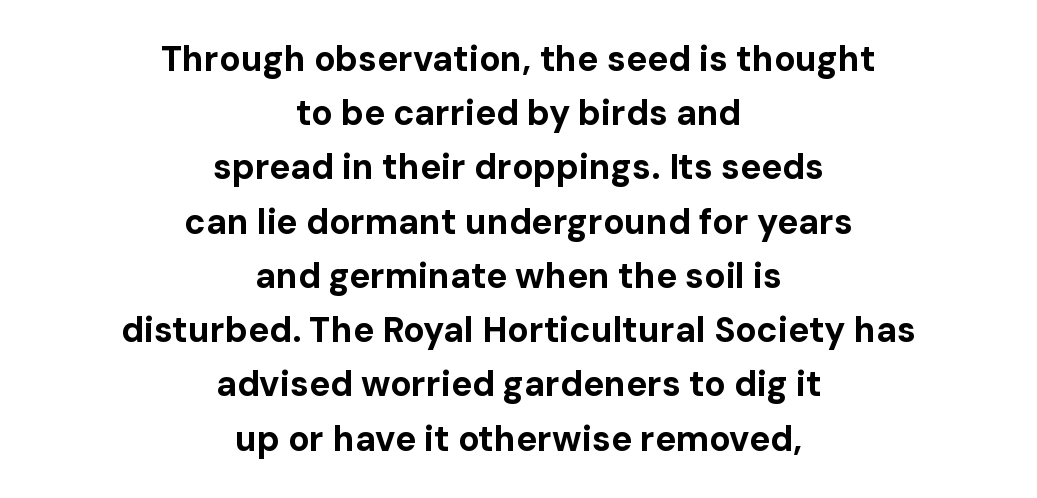
{"serif": "no", "italic": "no", "bold": "yes", "weight": "bold", "width": "normal", "stroke_contrast": "low", "x_height": "medium", "monospaced": "no", "underline": "no", "align": "center", "line_spacing": "normal", "line_spacing_ratio": 1.55, "letter_spacing": "normal", "letter_spacing_em": 0.0, "glyph_px": 35}
